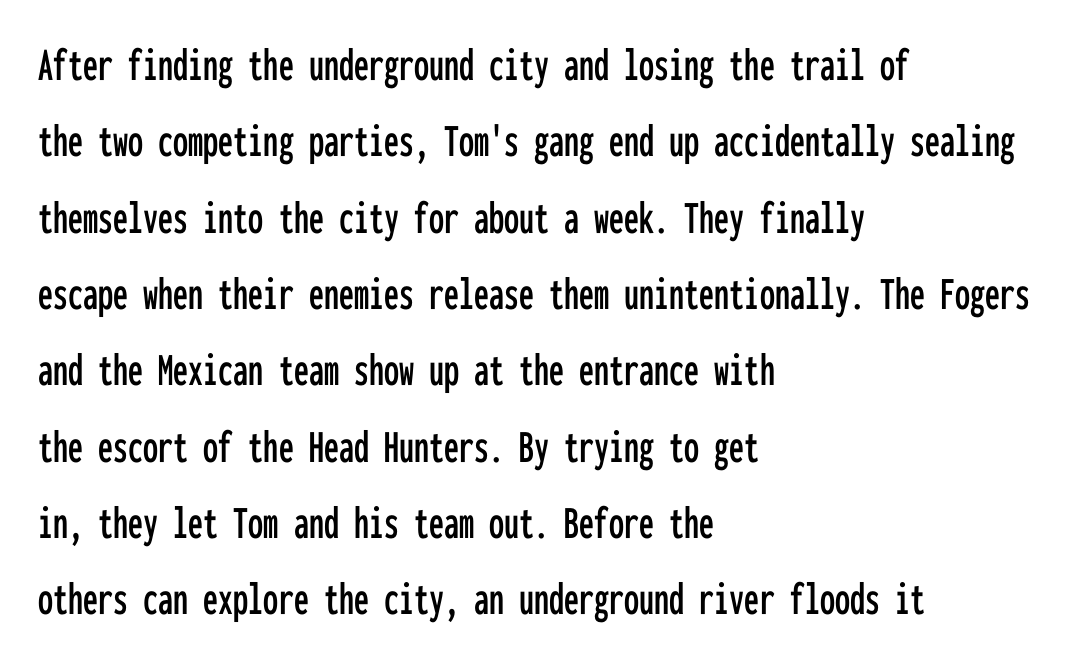
The image shows 48 px condensed sans-serif type, upright, monospaced; set left-aligned, normal line spacing (1.59x), normal letter spacing, not underlined; low stroke contrast and a medium x-height.
